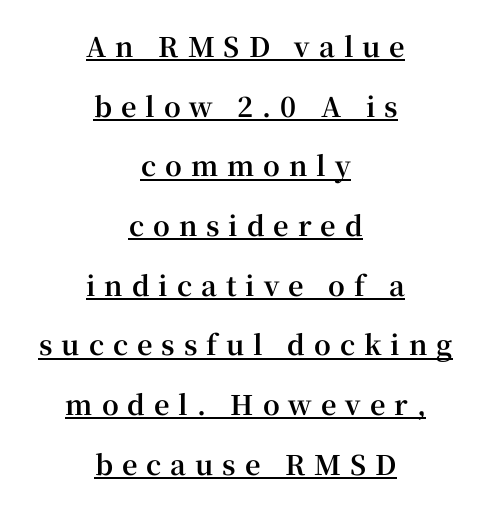
The lettering is marked with a stroke running underneath it. Compared with typical body copy, the letter spacing here is much looser. Baseline-to-baseline distance is far greater than the letter height. The lines in this sample share a center point and differ in where they start and stop. The glyphs have the mass of a bold cut. Quick note: not italic, upright.
